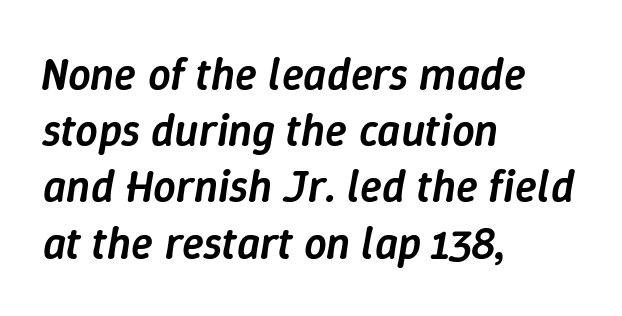
Q: Is the text bold? A: Semi-bold.
Q: Is the text italic (slanted)? A: Yes, it leans right by about 9 degrees.
Q: Is the text underlined? A: No.
Q: How is the paragraph aligned? A: Left-aligned.
Q: Is the spacing between letters normal or unusually wide? A: Normal.
Q: Is the spacing between lines tight, normal or loose? A: Normal.
Q: Width (condensed, normal, or wide)? A: Normal.
Q: Stroke contrast? A: Low.
Q: x-height? A: Medium.
Q: Monospaced? A: No.
